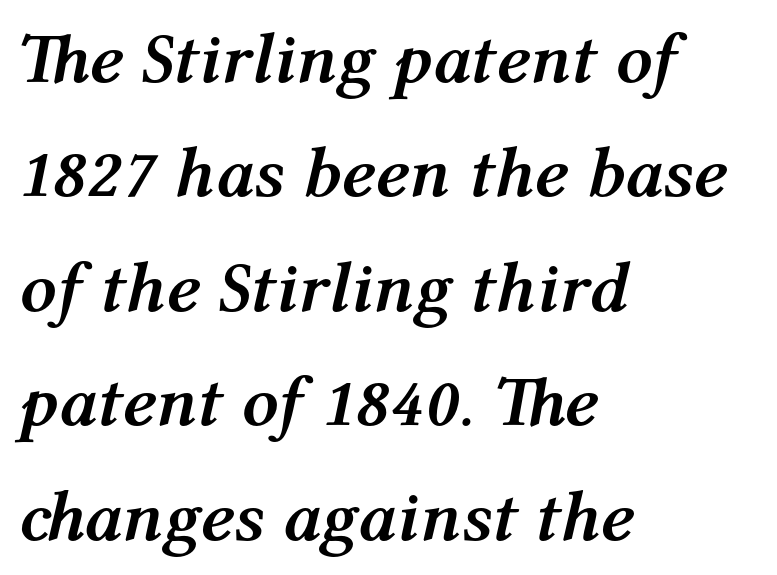
The image shows 72 px semibold type, italic (leaning right); set left-aligned, normal line spacing (1.59x), normal letter spacing, not underlined; medium stroke contrast and a medium x-height.
